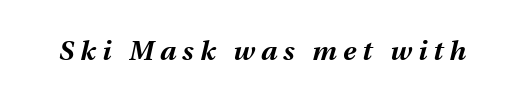
Q: Is the text bold? A: Yes.
Q: Is the text italic (slanted)? A: Yes, it leans right by about 13 degrees.
Q: Is the text underlined? A: No.
Q: Is the spacing between letters normal or unusually wide? A: Unusually wide.
